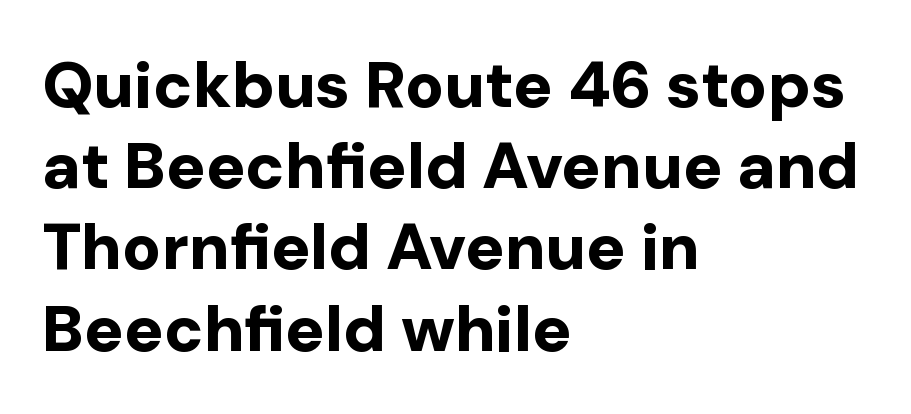
Line starts are locked; line ends wander. A typesetter would mark this as roman, not italic. Unlike a traditional serif, this face leaves its strokes unadorned. Character widths vary here, with narrow letters taking less room than wide ones.
